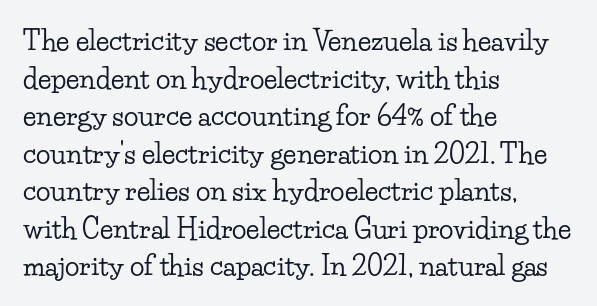
{"italic": "no", "underline": "no", "align": "left", "line_spacing": "normal", "line_spacing_ratio": 1.39, "letter_spacing": "normal", "letter_spacing_em": 0.0, "glyph_px": 27}
